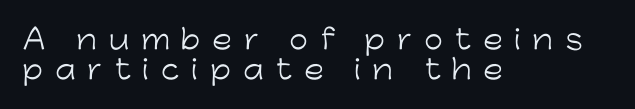
The image shows 27 px text type, upright; set left-aligned, tight line spacing (1.12x), unusually wide letter spacing (+0.44 em), not underlined.
